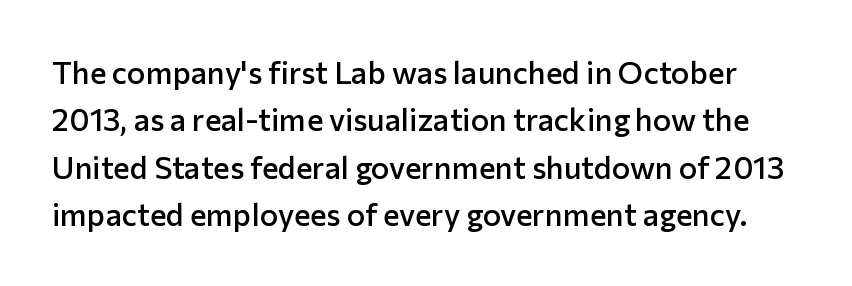
Varying glyph widths throughout — classic text-font behaviour. The designer left line spacing at the default. Between one letter and the next there's only the usual sliver of space. The specimen reads as upright at a glance. These words are printed semibold, heavier than regular yet not bold. This rendering features lettering with no underline.
